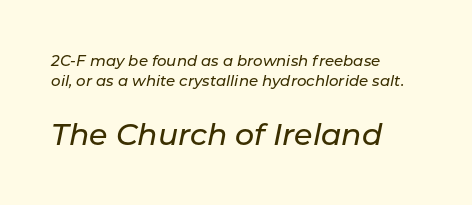
The image shows 30 px text type, italic (leaning right); set left-aligned, normal line spacing (1.35x), normal letter spacing, not underlined; the second (bottom) block is 2.0x larger; low stroke contrast and a medium x-height.
